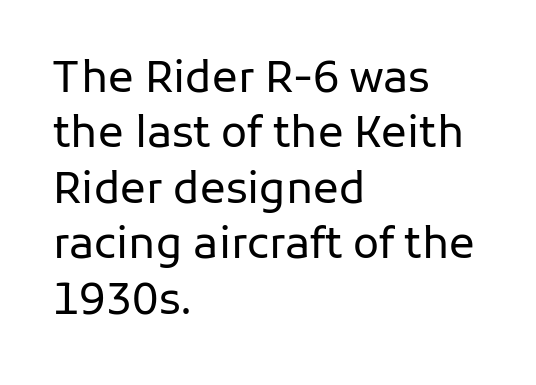
{"serif": "no", "italic": "no", "bold": "no", "weight": "regular", "width": "normal", "stroke_contrast": "low", "x_height": "medium", "monospaced": "no", "underline": "no", "align": "left", "line_spacing": "normal", "line_spacing_ratio": 1.29, "letter_spacing": "normal", "letter_spacing_em": 0.0, "glyph_px": 43}
